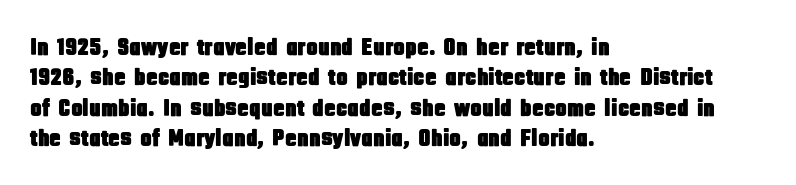
Unmarked baselines from the first word to the last. Short and long lines alike share a common starting point at left. The horizontal fit of the characters is conventional and even. Leading matches the norm, producing a regular column. In terms of posture, this sample is upright.
